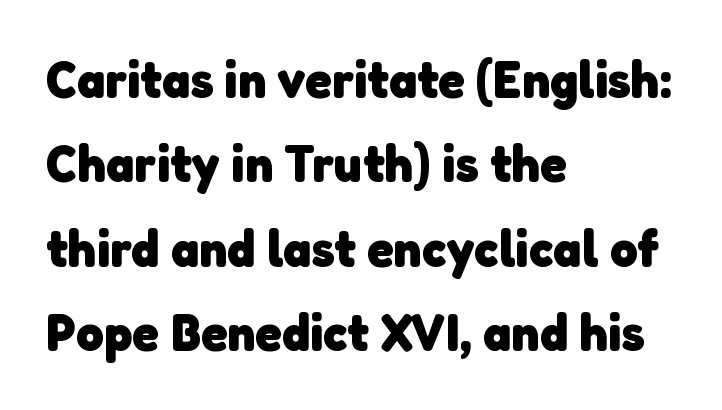
This rendering leaves character spacing at its baseline value. This rendering employs a face without finishing strokes, i.e., a sans-serif. Teacher's note: observe the even left margin — that is flush-left alignment. Is the type bold? Yes — the strokes are clearly thick and heavy. Descender tails drop into unmarked territory.
